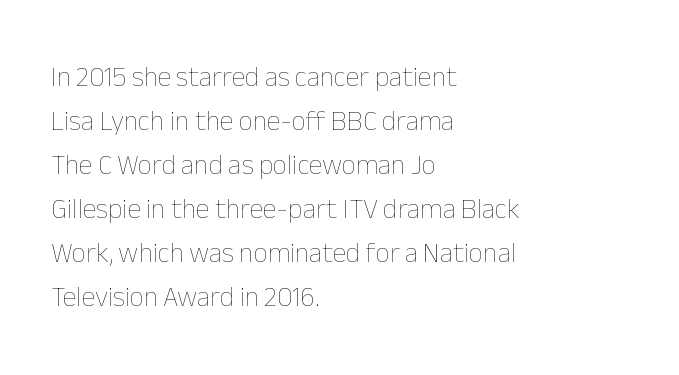
Q: Is the text bold? A: No.
Q: Is the text italic (slanted)? A: No, it is upright.
Q: Is the text underlined? A: No.
Q: How is the paragraph aligned? A: Left-aligned.
Q: Is the spacing between letters normal or unusually wide? A: Normal.
Q: Is the spacing between lines tight, normal or loose? A: Normal.
Q: Width (condensed, normal, or wide)? A: Normal.
Q: Stroke contrast? A: Low.
Q: x-height? A: Medium.
Q: Monospaced? A: No.
